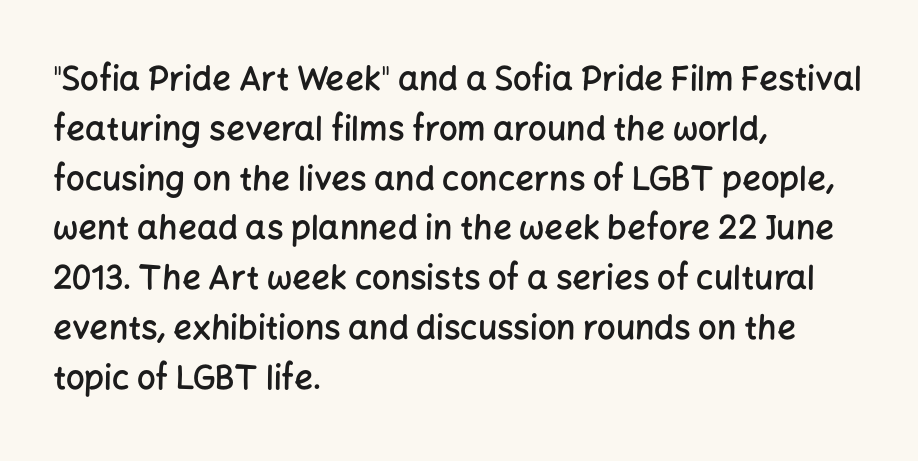
The image shows 33 px semibold sans-serif type, upright; set left-aligned, normal line spacing (1.51x), normal letter spacing, not underlined; low stroke contrast and a medium x-height.
